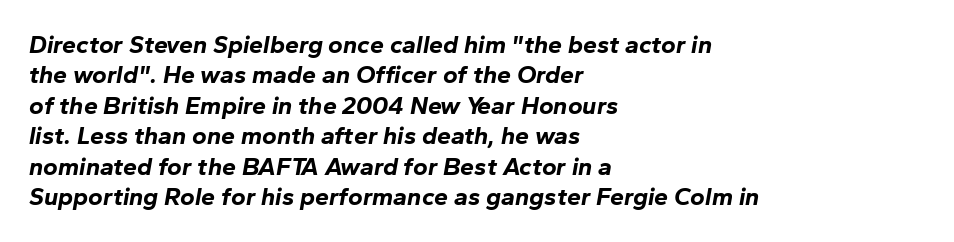
Short and long lines alike share a common starting point at left. A bare baseline throughout the passage. Is the type bold? Yes — the strokes are clearly thick and heavy. Italic: yes, the glyphs are oblique. You could call the tracking neutral — neither tight nor loose.
